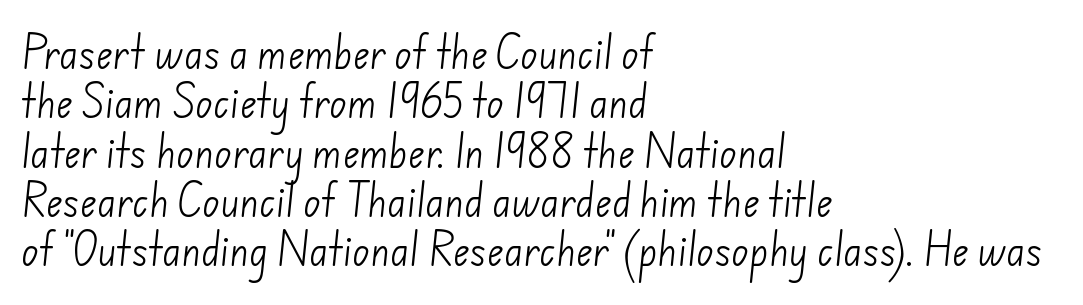
Q: Is the text bold? A: No.
Q: Is the typeface a serif or a sans-serif typeface? A: Sans-serif.
Q: Is the text underlined? A: No.
Q: How is the paragraph aligned? A: Left-aligned.
Q: Is the spacing between letters normal or unusually wide? A: Normal.
Q: Is the spacing between lines tight, normal or loose? A: Normal.
Q: Width (condensed, normal, or wide)? A: Normal.
Q: Stroke contrast? A: Low.
Q: x-height? A: Small.
Q: Monospaced? A: No.
